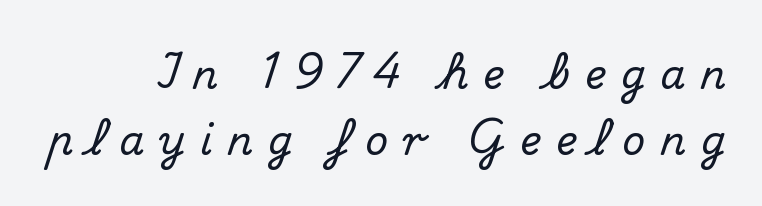
The image shows 40 px serif type; set normal line spacing (1.64x), unusually wide letter spacing (+0.37 em), not underlined; medium stroke contrast and a small x-height.
